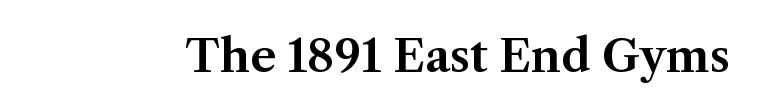
{"serif": "yes", "italic": "no", "width": "normal", "stroke_contrast": "medium", "x_height": "medium", "monospaced": "no", "underline": "no", "letter_spacing": "normal", "letter_spacing_em": 0.0, "glyph_px": 45}
